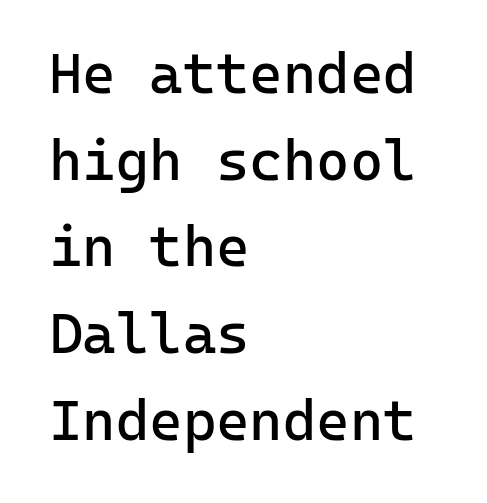
Q: Is the text bold? A: No.
Q: Is the text italic (slanted)? A: No, it is upright.
Q: Is the typeface a serif or a sans-serif typeface? A: Sans-serif.
Q: Is the text underlined? A: No.
Q: How is the paragraph aligned? A: Left-aligned.
Q: Is the spacing between letters normal or unusually wide? A: Normal.
Q: Is the spacing between lines tight, normal or loose? A: Normal.
Q: Width (condensed, normal, or wide)? A: Normal.
Q: Stroke contrast? A: Low.
Q: x-height? A: Medium.
Q: Monospaced? A: Yes.
